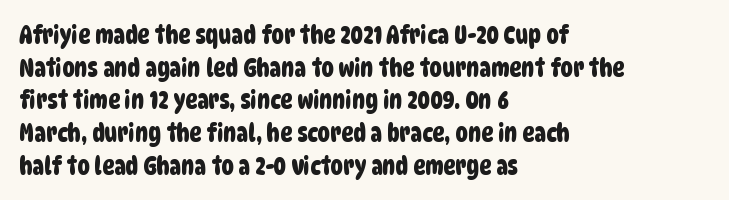
Q: Is the text underlined? A: No.
Q: How is the paragraph aligned? A: Left-aligned.
Q: Is the spacing between letters normal or unusually wide? A: Normal.
Q: Is the spacing between lines tight, normal or loose? A: Normal.
